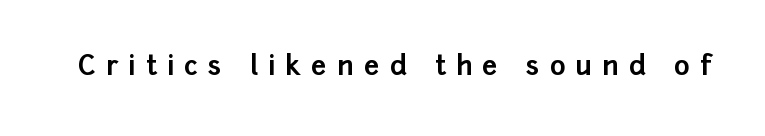
Q: Is the text bold? A: Yes.
Q: Is the text italic (slanted)? A: No, it is upright.
Q: Is the text underlined? A: No.
Q: Is the spacing between letters normal or unusually wide? A: Unusually wide.
